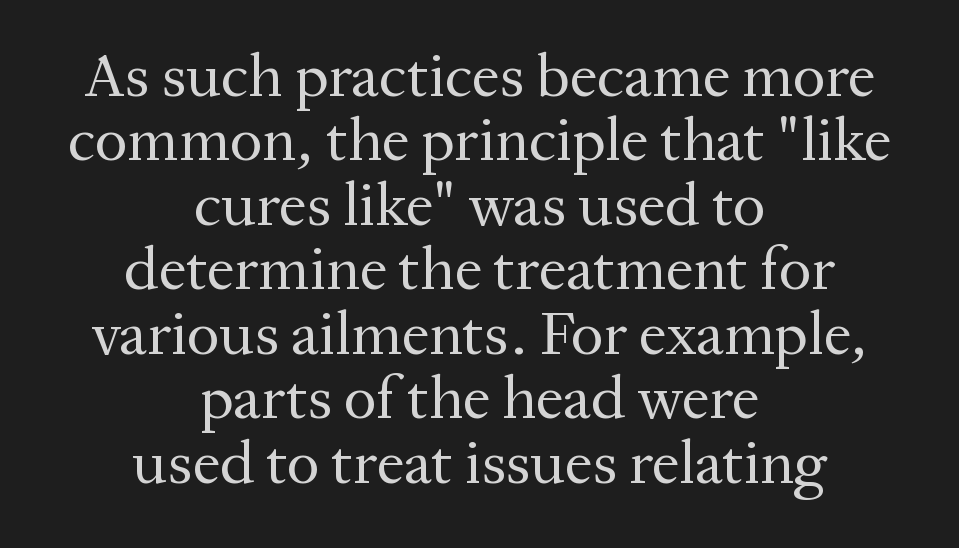
Q: Is the text bold? A: No.
Q: Is the text italic (slanted)? A: No, it is upright.
Q: Is the typeface a serif or a sans-serif typeface? A: Serif.
Q: Is the text underlined? A: No.
Q: How is the paragraph aligned? A: Centered.
Q: Is the spacing between letters normal or unusually wide? A: Normal.
Q: Is the spacing between lines tight, normal or loose? A: Tight.
Q: Width (condensed, normal, or wide)? A: Normal.
Q: Stroke contrast? A: Medium.
Q: x-height? A: Medium.
Q: Monospaced? A: No.
